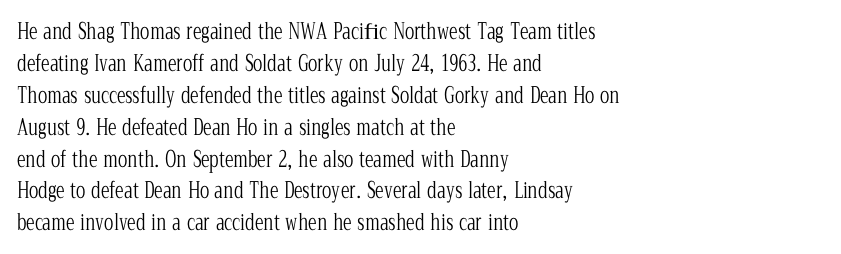
{"italic": "no", "bold": "no", "underline": "no", "align": "left", "line_spacing": "normal", "line_spacing_ratio": 1.45, "letter_spacing": "normal", "letter_spacing_em": 0.0, "glyph_px": 22}
